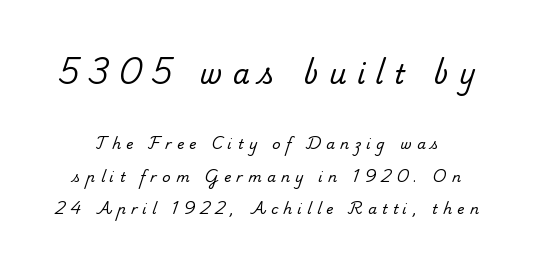
Q: Is the text bold? A: No.
Q: Is the text underlined? A: No.
Q: Is the spacing between letters normal or unusually wide? A: Unusually wide.
Q: Is the spacing between lines tight, normal or loose? A: Loose.
Q: Which block of text is set in a larger size, the first (top) or the second (bottom)? A: The first (top) one.
